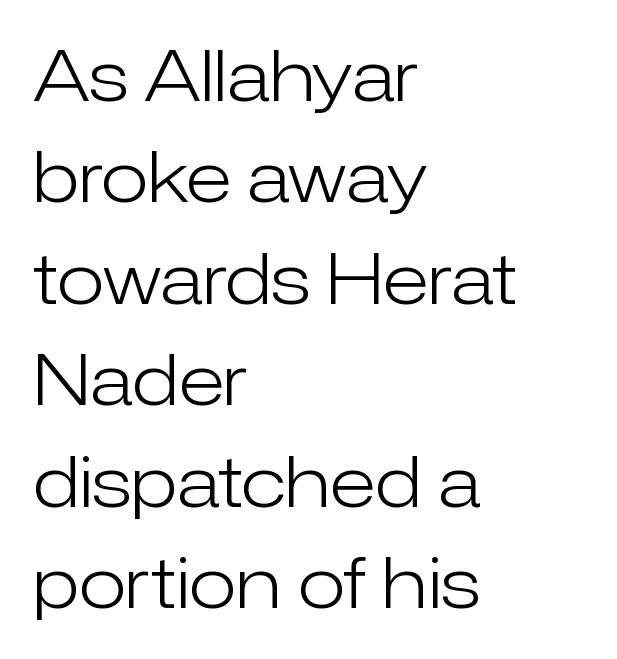
The image shows 70 px light sans-serif type, upright; set left-aligned, normal line spacing (1.45x), normal letter spacing, not underlined; low stroke contrast and a medium x-height.
